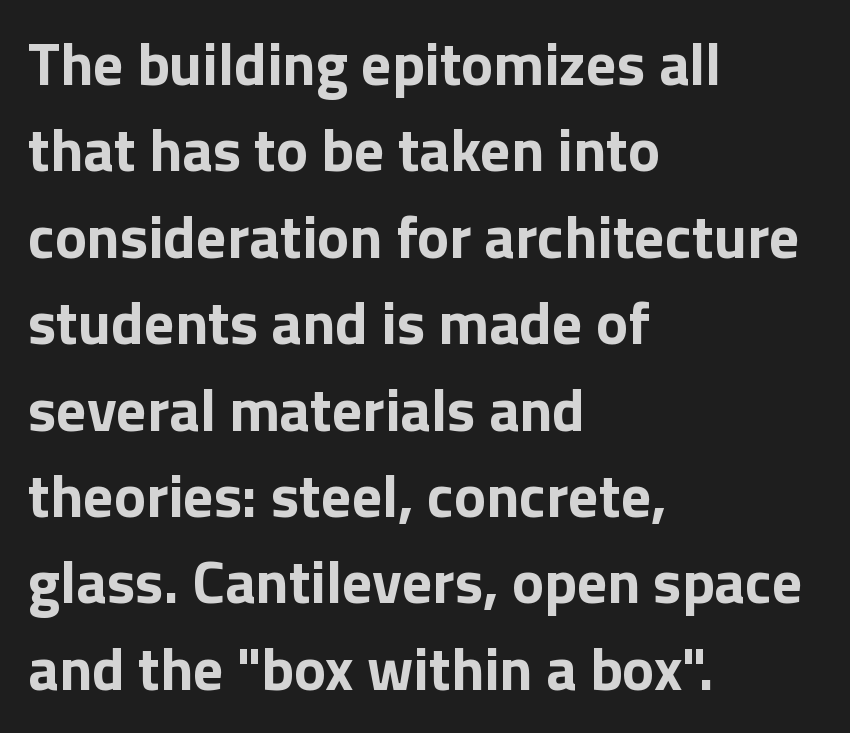
The image shows 60 px bold sans-serif type, upright; set left-aligned, normal line spacing (1.44x), normal letter spacing, not underlined; low stroke contrast and a medium x-height.
